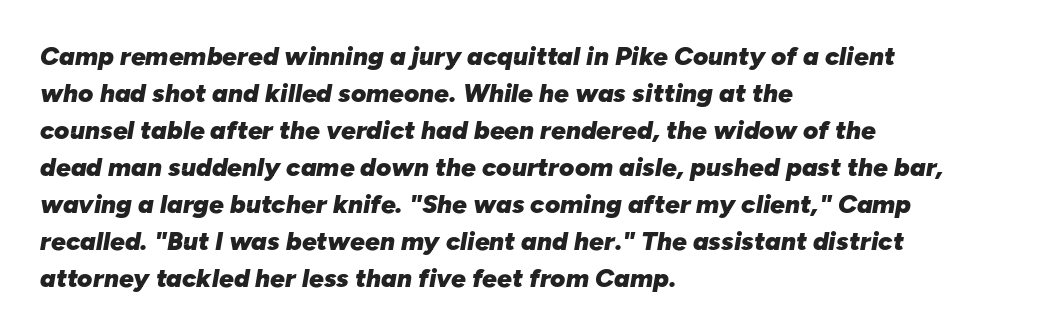
The image shows 26 px bold type, italic (leaning right); set left-aligned, normal line spacing (1.42x), normal letter spacing, not underlined.
